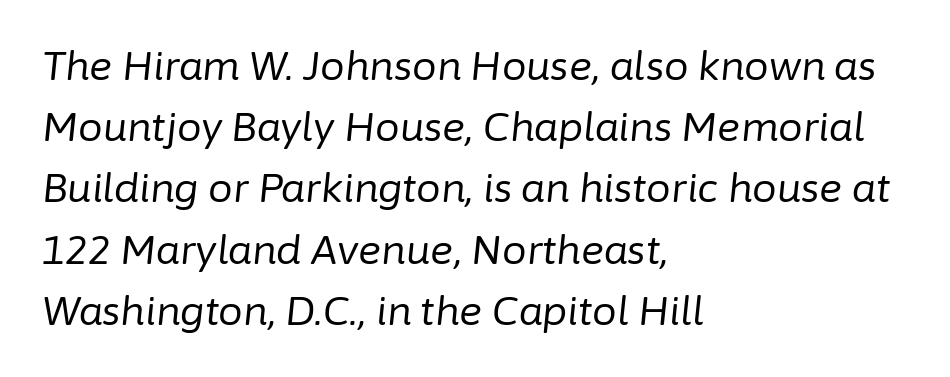
Q: Is the text bold? A: No.
Q: Is the text italic (slanted)? A: Yes, it leans right by about 6 degrees.
Q: Is the text underlined? A: No.
Q: How is the paragraph aligned? A: Left-aligned.
Q: Is the spacing between letters normal or unusually wide? A: Normal.
Q: Is the spacing between lines tight, normal or loose? A: Normal.
Q: Width (condensed, normal, or wide)? A: Normal.
Q: Stroke contrast? A: Low.
Q: x-height? A: Medium.
Q: Monospaced? A: No.
